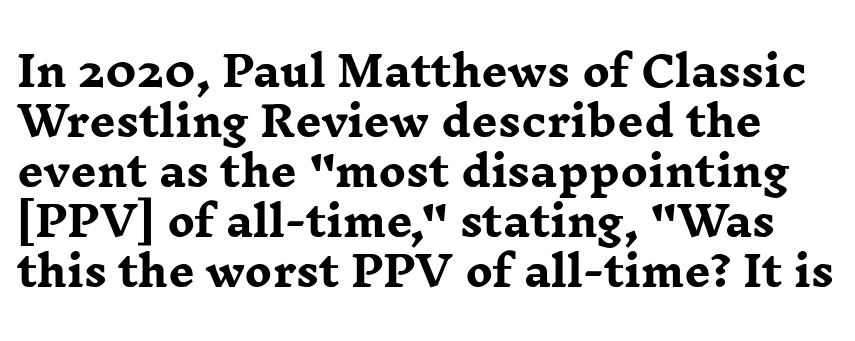
{"serif": "yes", "italic": "no", "bold": "yes", "weight": "heavy", "width": "wide", "stroke_contrast": "low", "x_height": "medium", "monospaced": "no", "underline": "no", "line_spacing_ratio": 1.22, "letter_spacing": "normal", "letter_spacing_em": 0.0, "glyph_px": 41}
